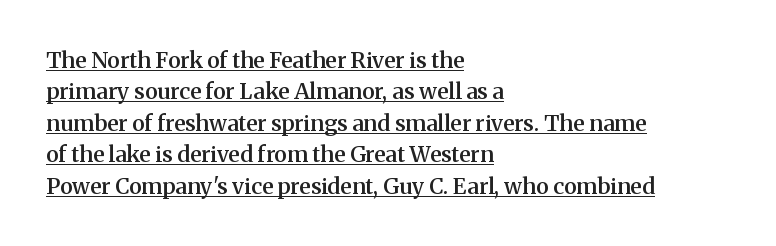
Q: Is the text bold? A: Semi-bold.
Q: Is the text italic (slanted)? A: No, it is upright.
Q: Is the text underlined? A: Yes.
Q: How is the paragraph aligned? A: Left-aligned.
Q: Is the spacing between letters normal or unusually wide? A: Normal.
Q: Is the spacing between lines tight, normal or loose? A: Normal.
